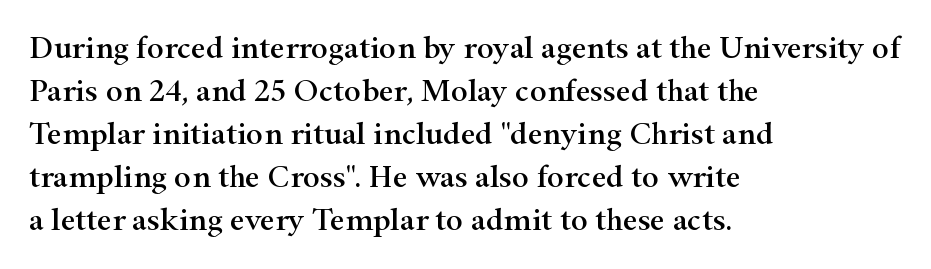
Q: Is the text italic (slanted)? A: No, it is upright.
Q: Is the typeface a serif or a sans-serif typeface? A: Serif.
Q: Is the text underlined? A: No.
Q: How is the paragraph aligned? A: Left-aligned.
Q: Is the spacing between letters normal or unusually wide? A: Normal.
Q: Is the spacing between lines tight, normal or loose? A: Normal.
Q: Width (condensed, normal, or wide)? A: Wide.
Q: Stroke contrast? A: High.
Q: x-height? A: Small.
Q: Monospaced? A: No.
